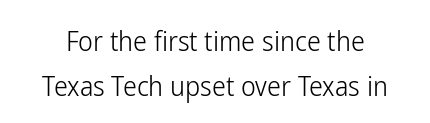
Q: Is the text bold? A: No.
Q: Is the text italic (slanted)? A: No, it is upright.
Q: Is the typeface a serif or a sans-serif typeface? A: Sans-serif.
Q: Is the text underlined? A: No.
Q: Is the spacing between letters normal or unusually wide? A: Normal.
Q: Is the spacing between lines tight, normal or loose? A: Normal.
Q: Width (condensed, normal, or wide)? A: Condensed.
Q: Stroke contrast? A: Low.
Q: x-height? A: Medium.
Q: Monospaced? A: No.
